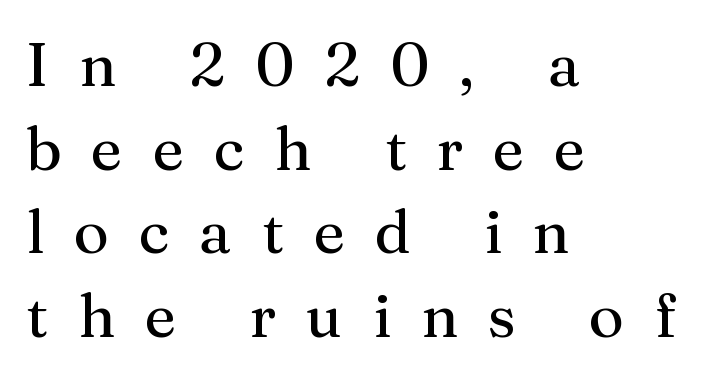
{"serif": "yes", "italic": "no", "bold": "no", "weight": "regular", "width": "normal", "stroke_contrast": "medium", "x_height": "medium", "monospaced": "no", "underline": "no", "align": "left", "line_spacing": "normal", "line_spacing_ratio": 1.37, "letter_spacing": "wide", "letter_spacing_em": 0.49, "glyph_px": 61}
